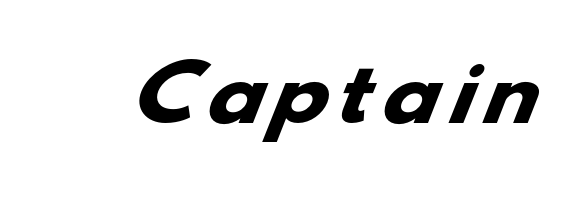
The image shows 75 px heavy, wide sans-serif type; set not underlined; low stroke contrast and a small x-height.
